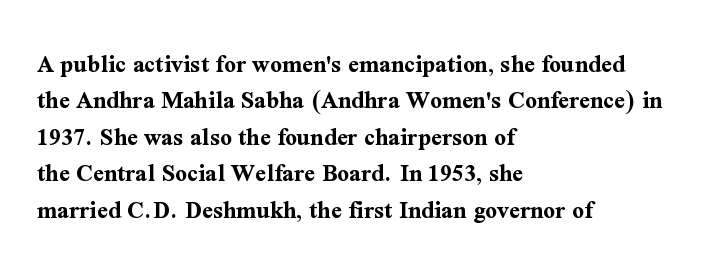
The image shows 26 px bold type, upright; set left-aligned, normal line spacing (1.4x), normal letter spacing, not underlined.
